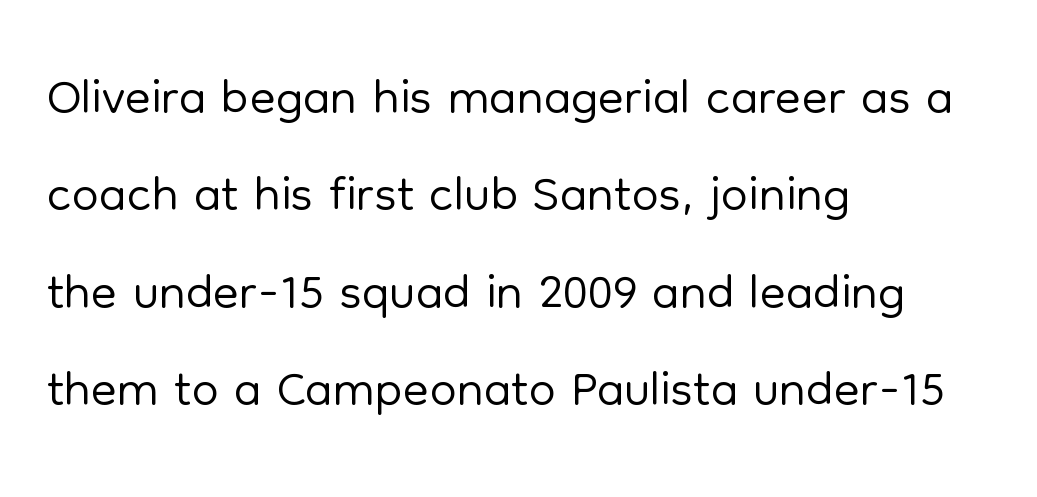
Each word holds together tightly as a unit, with standard inter-letter gaps. Only glyphs here, with clear space below each row. The text was rendered using a sans face with plain stroke endings. These lines sit exactly where default settings would place them. The strokes are not fattened; the text isn't bold. A typesetter would mark this as roman, not italic.
